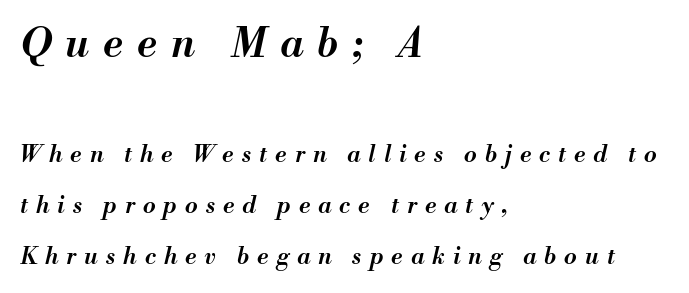
Glance below the letters and you will spot only blank space. Note the varied advance widths — an 'i' is clearly narrower than an 'm'. The whole block is typeset with a tilt. The tracking reads as deliberately expanded to a designer's eye. A student would call this left alignment; a typographer would say flush left, rag right.
